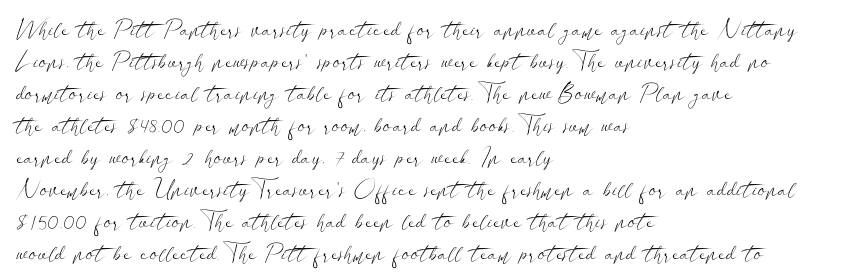
The image shows 23 px text type; set left-aligned, normal line spacing (1.39x), normal letter spacing, not underlined.
